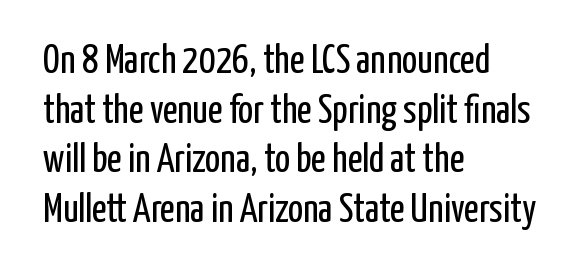
Q: Is the text bold? A: No.
Q: Is the text italic (slanted)? A: No, it is upright.
Q: Is the typeface a serif or a sans-serif typeface? A: Sans-serif.
Q: Is the text underlined? A: No.
Q: How is the paragraph aligned? A: Left-aligned.
Q: Is the spacing between letters normal or unusually wide? A: Normal.
Q: Width (condensed, normal, or wide)? A: Condensed.
Q: Stroke contrast? A: Low.
Q: x-height? A: Medium.
Q: Monospaced? A: No.
